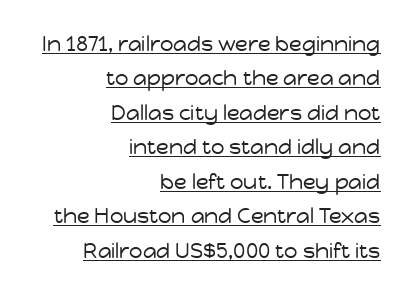
Q: Is the text bold? A: No.
Q: Is the text italic (slanted)? A: No, it is upright.
Q: Is the text underlined? A: Yes.
Q: How is the paragraph aligned? A: Right-aligned.
Q: Is the spacing between letters normal or unusually wide? A: Normal.
Q: Is the spacing between lines tight, normal or loose? A: Normal.
